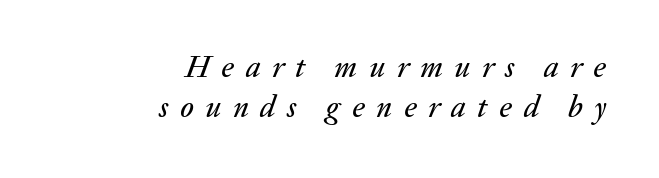
{"italic": "yes", "lean": "right", "slant_degrees": 20, "width": "normal", "stroke_contrast": "medium", "x_height": "medium", "monospaced": "no", "underline": "no", "align": "right", "line_spacing": "normal", "line_spacing_ratio": 1.29, "letter_spacing": "wide", "letter_spacing_em": 0.37, "glyph_px": 31}
